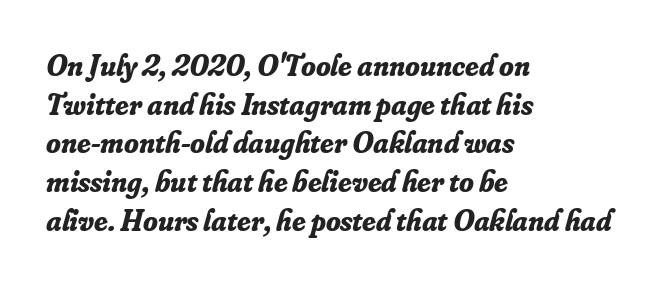
The image shows 30 px bold serif type, italic (leaning right); set left-aligned, normal line spacing (1.29x), normal letter spacing, not underlined; low stroke contrast and a small x-height.
